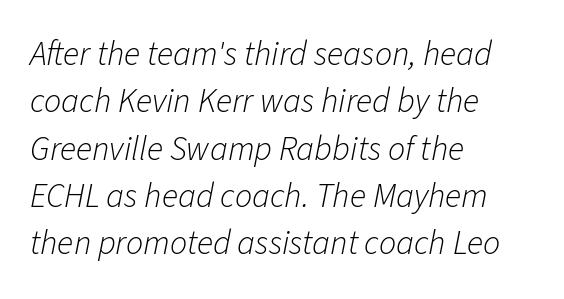
The image shows 34 px light type, italic (leaning right); set left-aligned, normal line spacing (1.39x), normal letter spacing, not underlined; low stroke contrast and a medium x-height.
